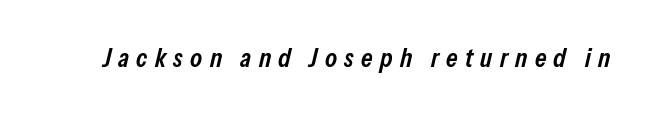
Q: Is the text bold? A: Semi-bold.
Q: Is the text italic (slanted)? A: Yes, it leans right by about 13 degrees.
Q: Is the text underlined? A: No.
Q: Is the spacing between letters normal or unusually wide? A: Unusually wide.
